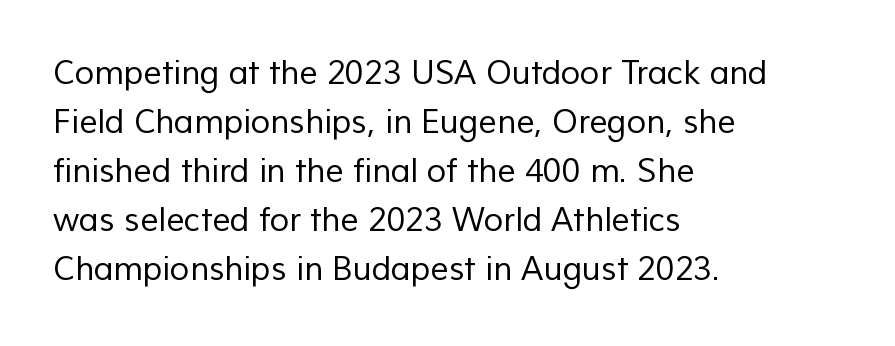
Q: Is the text bold? A: No.
Q: Is the typeface a serif or a sans-serif typeface? A: Sans-serif.
Q: Is the text underlined? A: No.
Q: How is the paragraph aligned? A: Left-aligned.
Q: Is the spacing between letters normal or unusually wide? A: Normal.
Q: Is the spacing between lines tight, normal or loose? A: Normal.
Q: Width (condensed, normal, or wide)? A: Normal.
Q: Stroke contrast? A: Low.
Q: x-height? A: Medium.
Q: Monospaced? A: No.
